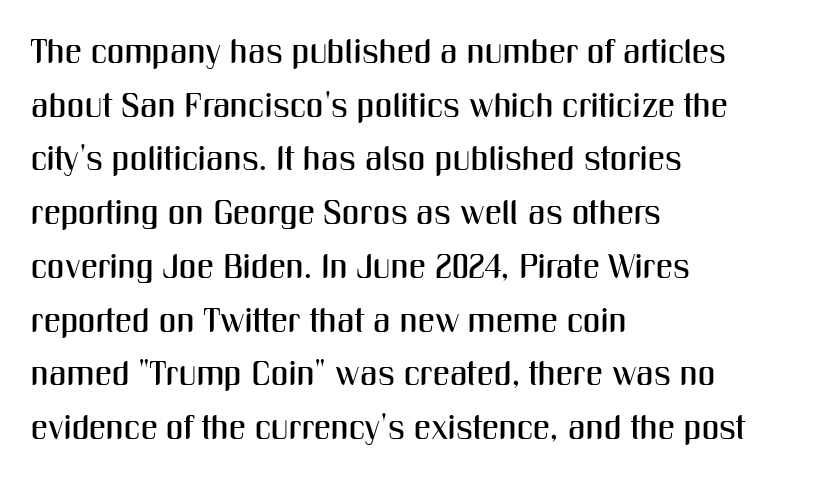
Vertical strokes here are truly vertical. Varying glyph widths throughout — classic text-font behaviour. Underlining? Definitely not there. The lines sit at an ordinary, default distance from one another.
